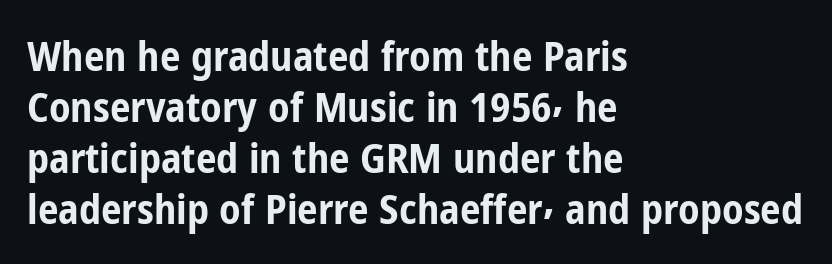
The image shows 41 px bold, condensed sans-serif type, upright; set left-aligned, line spacing 1.24x, normal letter spacing, not underlined; low stroke contrast and a medium x-height.
